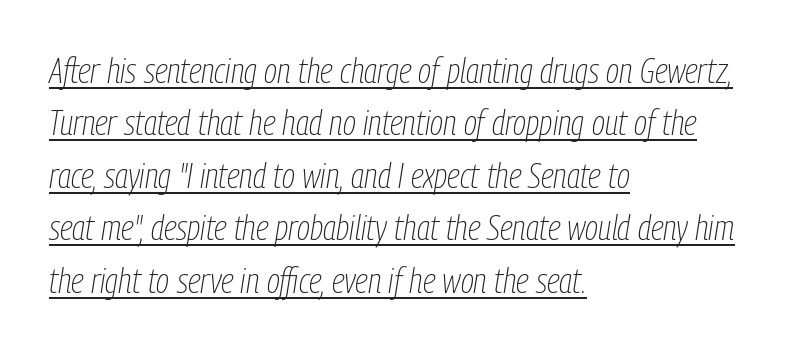
Q: Is the text bold? A: No.
Q: Is the text italic (slanted)? A: Yes, it leans right by about 9 degrees.
Q: Is the text underlined? A: Yes.
Q: How is the paragraph aligned? A: Left-aligned.
Q: Is the spacing between letters normal or unusually wide? A: Normal.
Q: Is the spacing between lines tight, normal or loose? A: Normal.
Q: Width (condensed, normal, or wide)? A: Condensed.
Q: Stroke contrast? A: Low.
Q: x-height? A: Medium.
Q: Monospaced? A: No.
